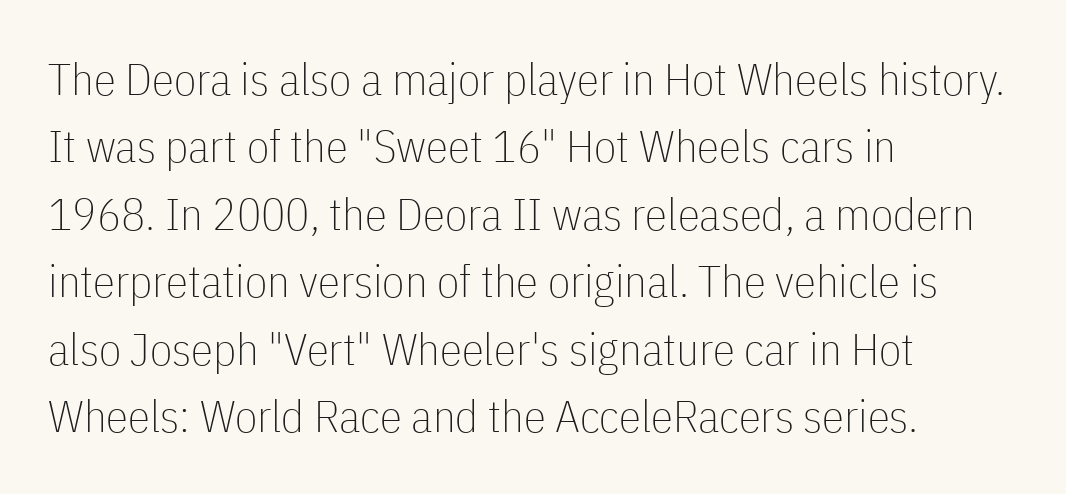
The image shows 45 px thin, condensed sans-serif type, upright; set left-aligned, normal line spacing (1.5x), normal letter spacing, not underlined; low stroke contrast and a medium x-height.
